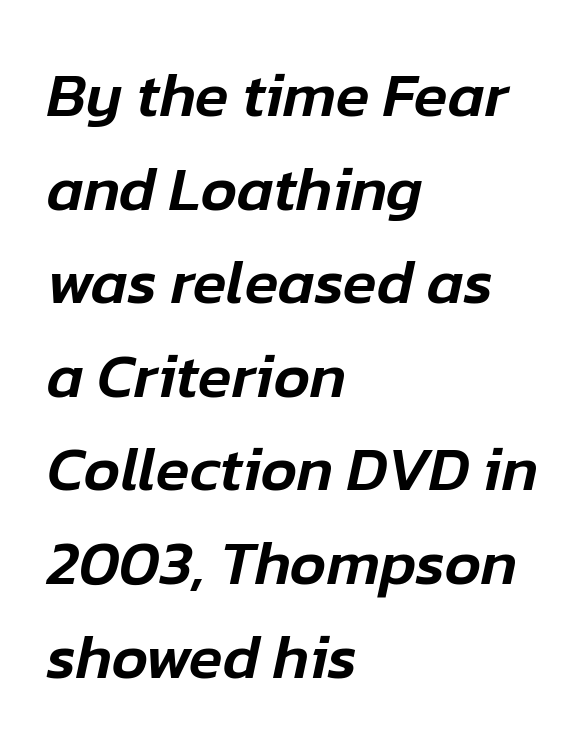
The face used here is rendered with its standard letterfit. The font's italic variant was chosen for this text. Varying glyph widths throughout — classic text-font behaviour. Teacher's note: observe the even left margin — that is flush-left alignment.
